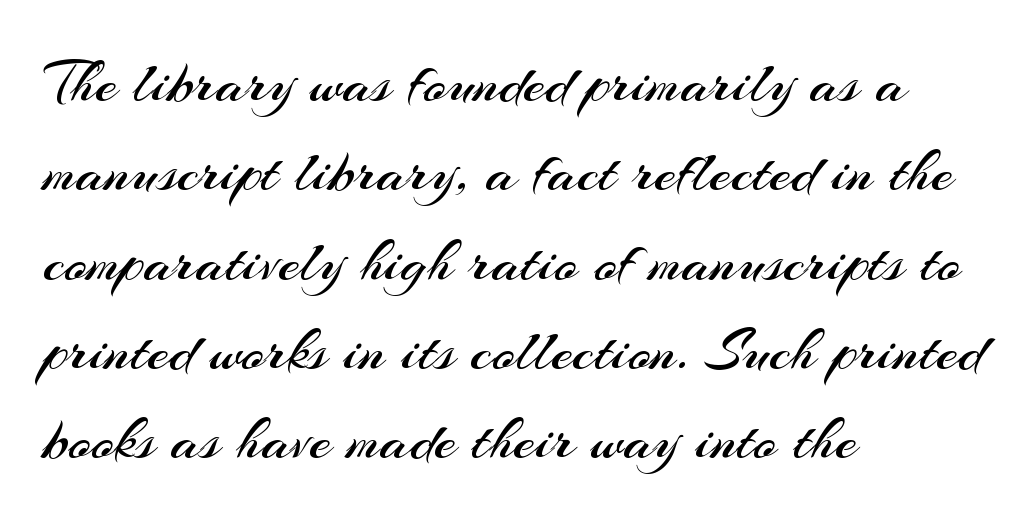
The image shows 62 px regular-weight sans-serif type; set left-aligned, normal line spacing (1.44x), normal letter spacing, not underlined; medium stroke contrast and a small x-height.
